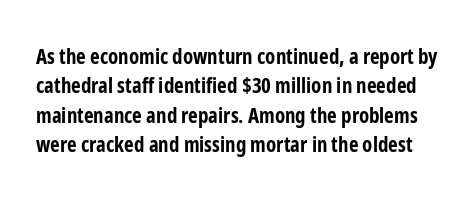
Look at the tracking — it's just the regular setting, nothing added. Honestly, the row spacing looks completely unremarkable. The strip under each line holds only bare page. This is the regular roman posture of the typeface. As a designer I'd log this as weight 700, bold.
